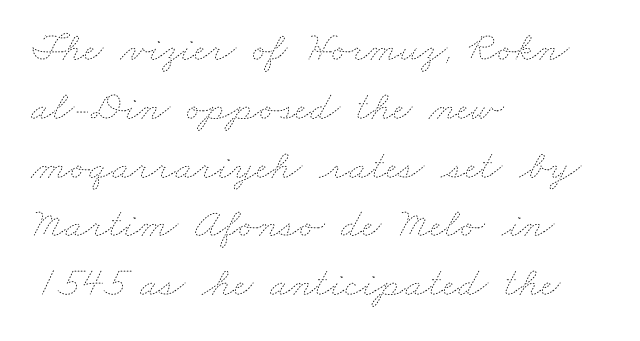
Q: Is the text bold? A: No.
Q: Is the text underlined? A: No.
Q: How is the paragraph aligned? A: Left-aligned.
Q: Is the spacing between letters normal or unusually wide? A: Normal.
Q: Is the spacing between lines tight, normal or loose? A: Normal.
Q: Width (condensed, normal, or wide)? A: Wide.
Q: Stroke contrast? A: Low.
Q: x-height? A: Small.
Q: Monospaced? A: No.
